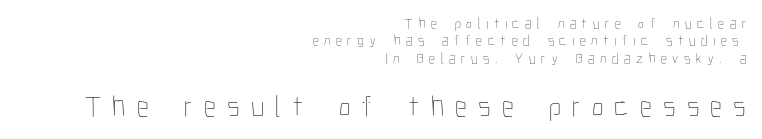
{"italic": "no", "bold": "no", "weight": "thin", "width": "condensed", "stroke_contrast": "low", "x_height": "medium", "monospaced": "no", "underline": "no", "align": "right", "line_spacing_ratio": 1.16, "letter_spacing": "wide", "letter_spacing_em": 0.37, "larger_block": "second", "size_ratio": 2.0, "glyph_px": 30}
